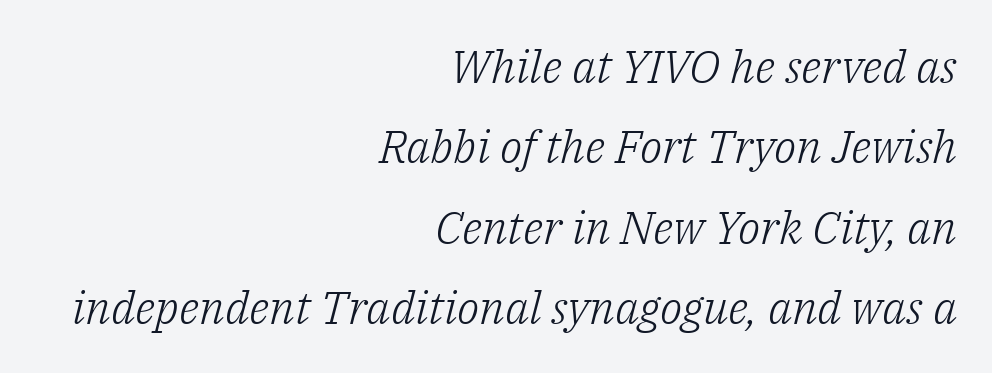
{"serif": "yes", "italic": "yes", "lean": "right", "slant_degrees": 14, "bold": "no", "weight": "light", "width": "normal", "stroke_contrast": "low", "x_height": "medium", "monospaced": "no", "underline": "no", "align": "right", "line_spacing_ratio": 1.75, "letter_spacing": "normal", "letter_spacing_em": 0.0, "glyph_px": 46}
